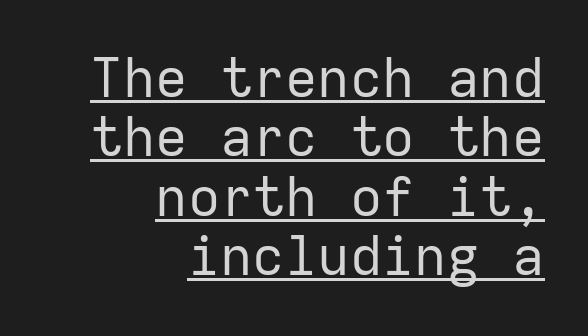
No extra ink here — the face is not bold. What stands out about the letter spacing? Nothing — it is the standard amount. The ragged edge is on the left, which tells us the setting is flush right. Think of a typewriter: that constant character pitch is what you see here. A continuous stroke trails under the words, as in a hyperlink.
